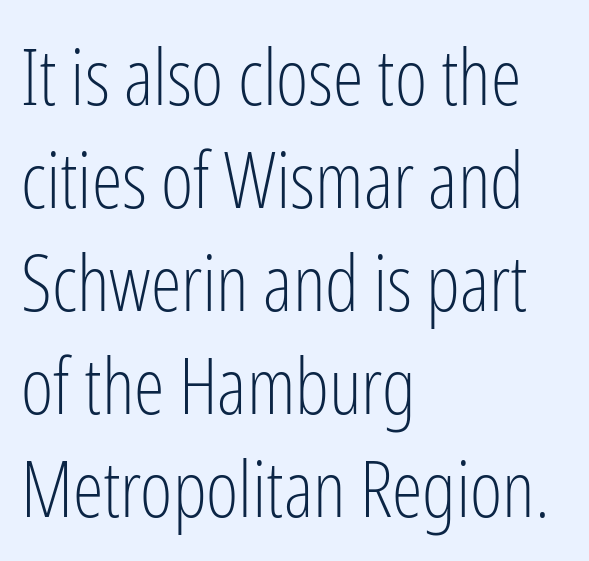
The image shows 78 px light, condensed sans-serif type, upright; set left-aligned, normal line spacing (1.32x), normal letter spacing, not underlined; low stroke contrast and a medium x-height.
